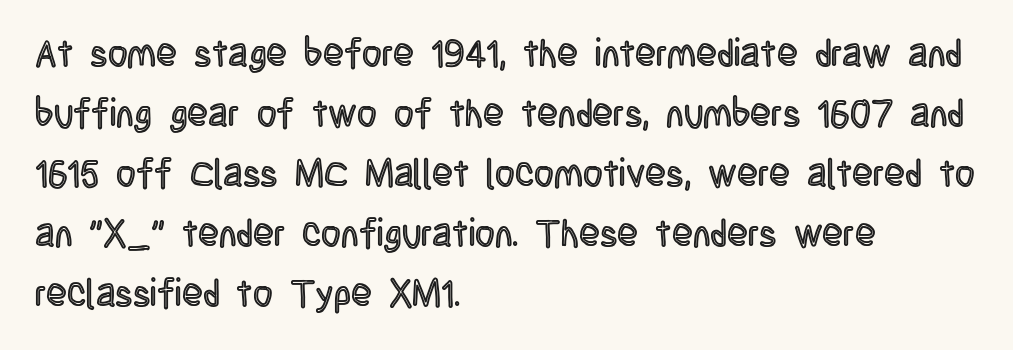
The image shows 38 px condensed type, upright; set left-aligned, normal line spacing (1.58x), normal letter spacing, not underlined; a large x-height.
